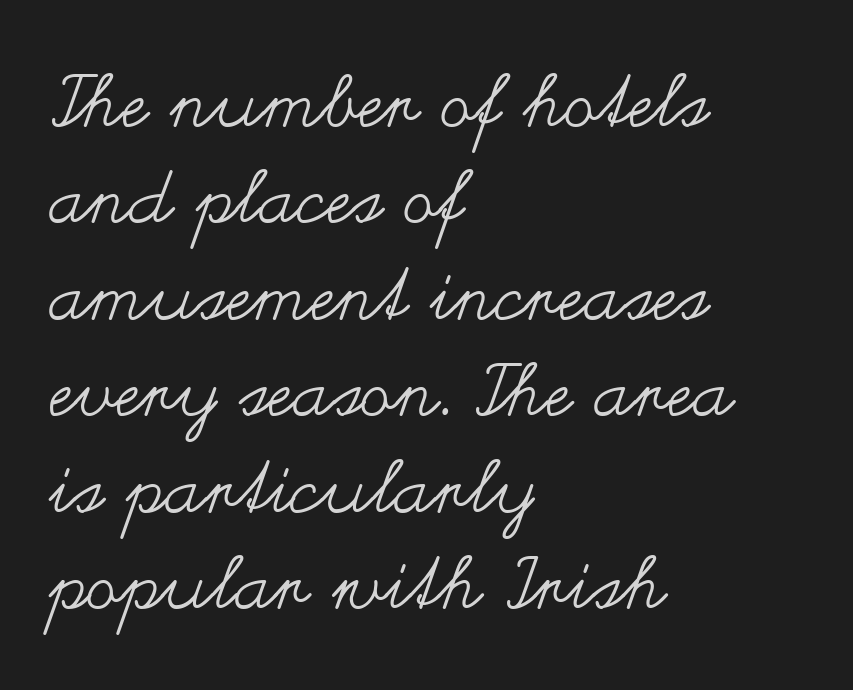
The image shows 72 px regular-weight, wide type; set left-aligned, normal line spacing (1.34x), normal letter spacing, not underlined; medium stroke contrast and a small x-height.
